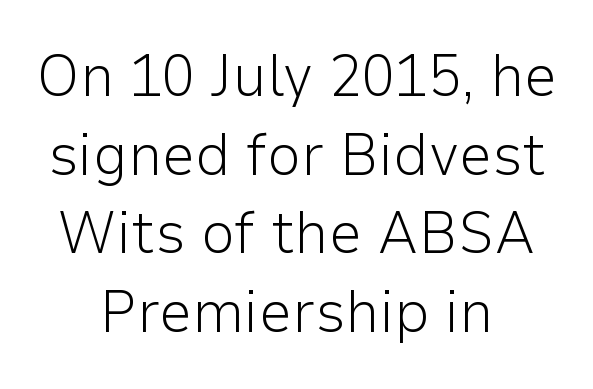
{"serif": "no", "italic": "no", "bold": "no", "weight": "light", "width": "normal", "stroke_contrast": "low", "x_height": "medium", "monospaced": "no", "underline": "no", "align": "center", "line_spacing": "normal", "line_spacing_ratio": 1.31, "letter_spacing": "normal", "letter_spacing_em": 0.0, "glyph_px": 60}
